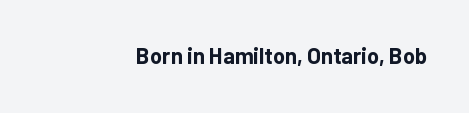
{"italic": "no", "bold": "yes", "underline": "no", "letter_spacing": "normal", "letter_spacing_em": 0.0, "glyph_px": 22}
